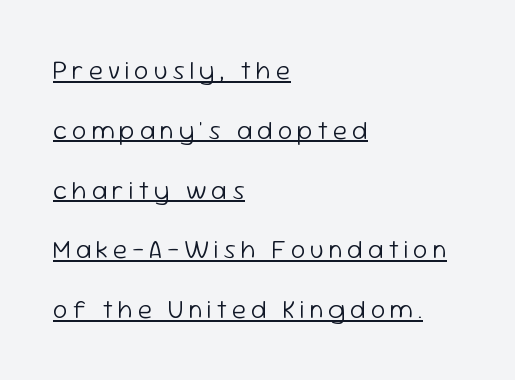
The image shows 26 px text type, upright; set left-aligned, loose line spacing (2.3x), underlined.
